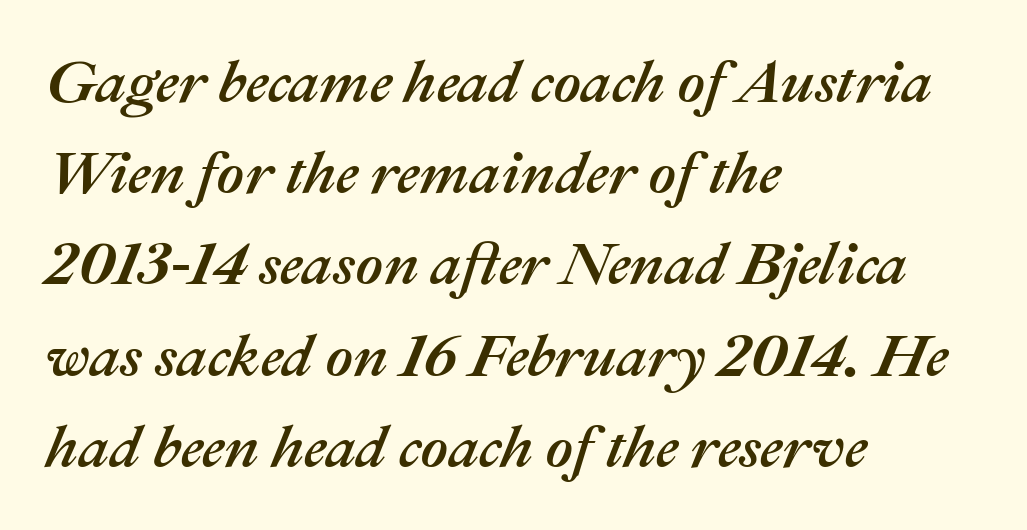
{"italic": "yes", "lean": "right", "slant_degrees": 22, "width": "normal", "stroke_contrast": "medium", "x_height": "medium", "monospaced": "no", "underline": "no", "align": "left", "line_spacing": "normal", "line_spacing_ratio": 1.52, "letter_spacing": "normal", "letter_spacing_em": 0.0, "glyph_px": 60}
